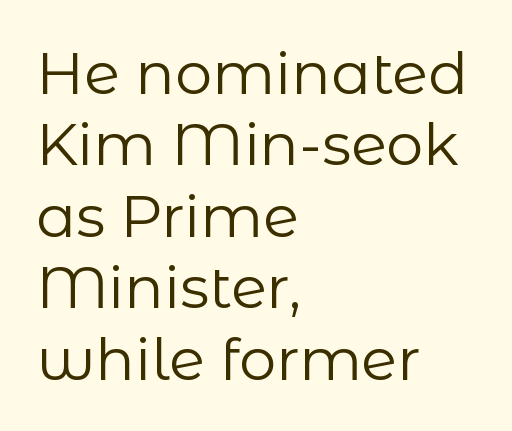
The image shows 59 px regular-weight sans-serif type, upright; set left-aligned, line spacing 1.21x, normal letter spacing, not underlined; low stroke contrast and a medium x-height.
